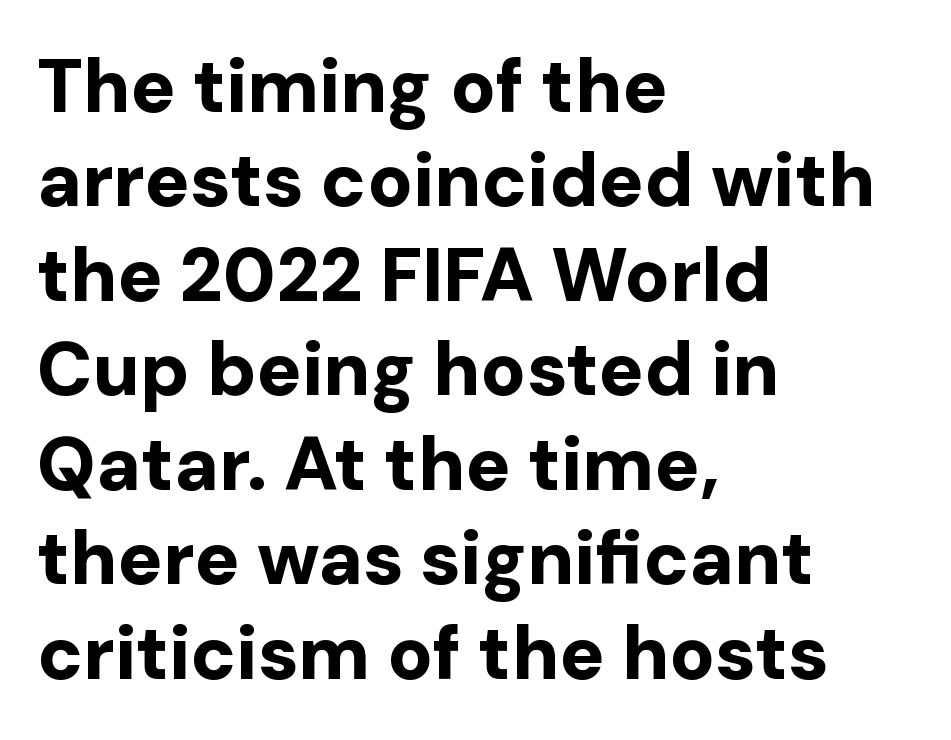
The image shows 75 px bold sans-serif type, upright; set left-aligned, normal line spacing (1.26x), normal letter spacing, not underlined; low stroke contrast and a medium x-height.
